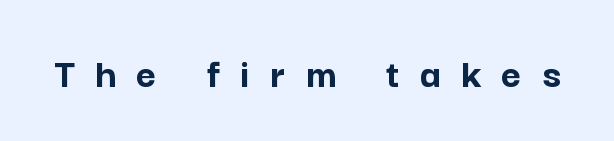
The image shows 44 px semibold sans-serif type, upright; set unusually wide letter spacing (+0.46 em), not underlined; low stroke contrast and a medium x-height.
